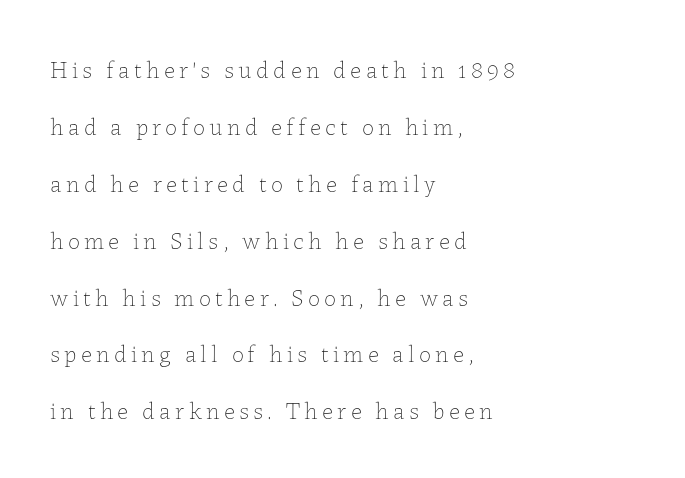
Q: Is the text bold? A: No.
Q: Is the text italic (slanted)? A: No, it is upright.
Q: Is the text underlined? A: No.
Q: How is the paragraph aligned? A: Left-aligned.
Q: Is the spacing between lines tight, normal or loose? A: Loose.
